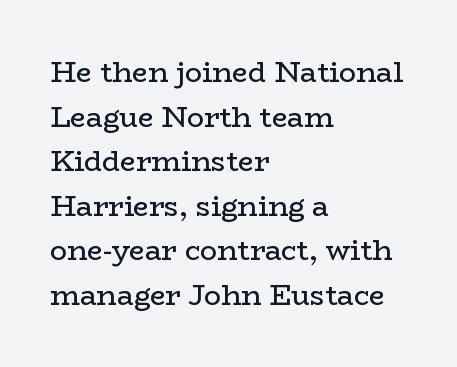
{"serif": "yes", "italic": "no", "bold": "no", "weight": "regular", "width": "wide", "stroke_contrast": "low", "x_height": "medium", "monospaced": "no", "underline": "no", "align": "left", "line_spacing": "normal", "line_spacing_ratio": 1.59, "letter_spacing": "normal", "letter_spacing_em": 0.0, "glyph_px": 28}
